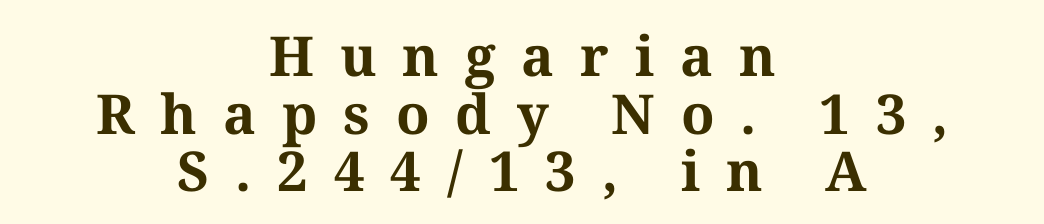
Q: Is the text bold? A: Yes.
Q: Is the text italic (slanted)? A: No, it is upright.
Q: Is the typeface a serif or a sans-serif typeface? A: Serif.
Q: Is the text underlined? A: No.
Q: How is the paragraph aligned? A: Centered.
Q: Is the spacing between letters normal or unusually wide? A: Unusually wide.
Q: Is the spacing between lines tight, normal or loose? A: Tight.
Q: Width (condensed, normal, or wide)? A: Normal.
Q: Stroke contrast? A: Medium.
Q: x-height? A: Medium.
Q: Monospaced? A: No.
